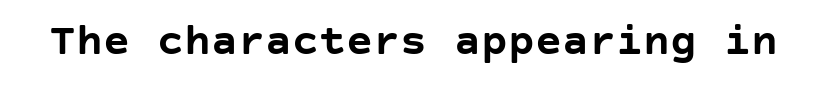
Descenders hang freely into open space. In terms of posture, this sample is upright. This is heavy type, rendered in bold. The letterforms sit shoulder to shoulder at normal distance.
